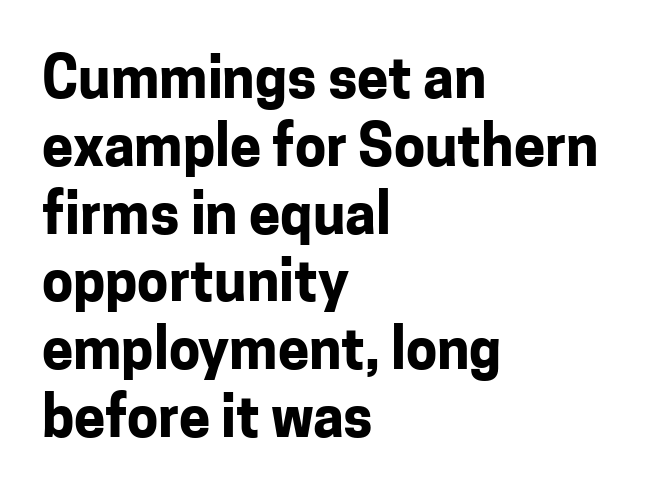
The image shows 56 px bold sans-serif type, upright; set left-aligned, line spacing 1.21x, normal letter spacing, not underlined; low stroke contrast and a medium x-height.
